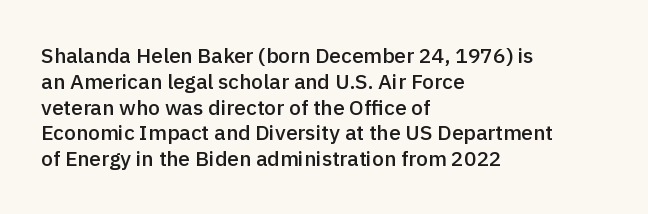
{"italic": "no", "bold": "semi", "underline": "no", "align": "left", "line_spacing_ratio": 1.23, "letter_spacing": "normal", "letter_spacing_em": 0.0, "glyph_px": 21}
